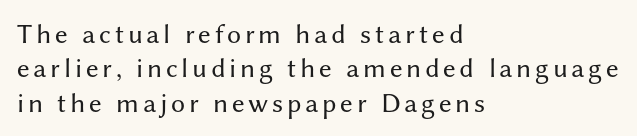
The image shows 28 px regular-weight sans-serif type, upright; set left-aligned, line spacing 1.23x, not underlined; medium stroke contrast and a medium x-height.
